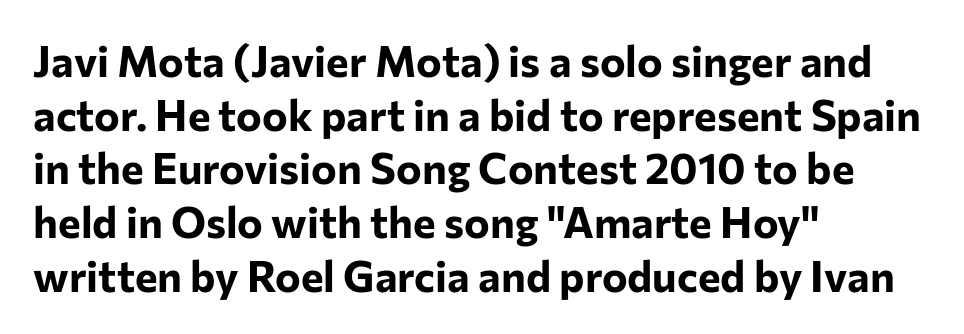
Reading down the column, the eye jumps a familiar distance to each next line. You could call the tracking neutral — neither tight nor loose. Is the block centered? No — it sits flush against the left margin. You can tell from the bare stems that sans-serif type was used. A full-strength bold gives these letters their thick strokes. The rendering uses natural spacing where letterforms have individual widths.
